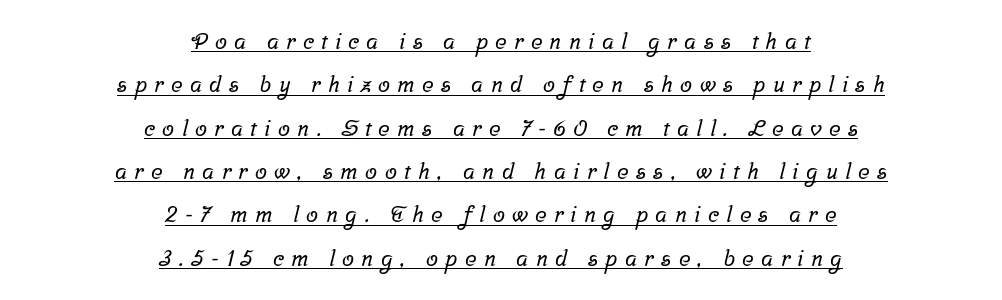
{"underline": "yes", "align": "center", "line_spacing": "loose", "line_spacing_ratio": 1.97, "letter_spacing": "wide", "letter_spacing_em": 0.33, "glyph_px": 22}
